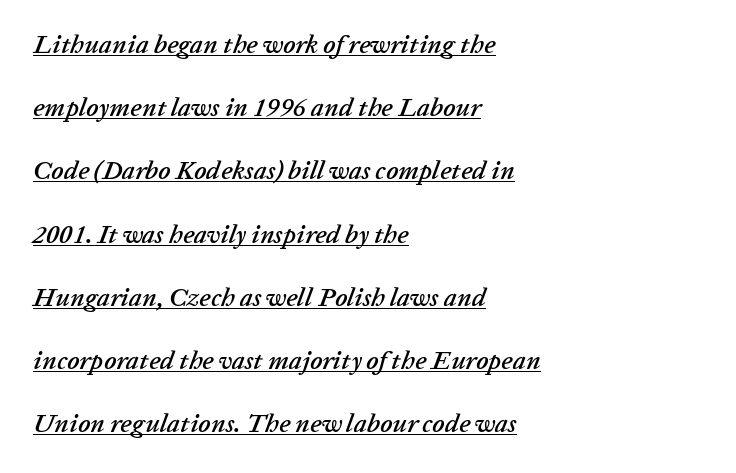
Q: Is the text italic (slanted)? A: Yes, it leans right by about 20 degrees.
Q: Is the text underlined? A: Yes.
Q: How is the paragraph aligned? A: Left-aligned.
Q: Is the spacing between letters normal or unusually wide? A: Normal.
Q: Is the spacing between lines tight, normal or loose? A: Loose.
